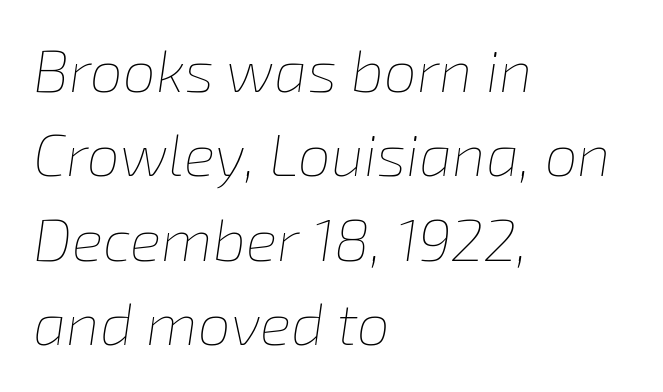
Q: Is the text bold? A: No.
Q: Is the text italic (slanted)? A: Yes, it leans right by about 8 degrees.
Q: Is the text underlined? A: No.
Q: How is the paragraph aligned? A: Left-aligned.
Q: Is the spacing between letters normal or unusually wide? A: Normal.
Q: Is the spacing between lines tight, normal or loose? A: Normal.
Q: Width (condensed, normal, or wide)? A: Normal.
Q: Stroke contrast? A: Low.
Q: x-height? A: Medium.
Q: Monospaced? A: No.
